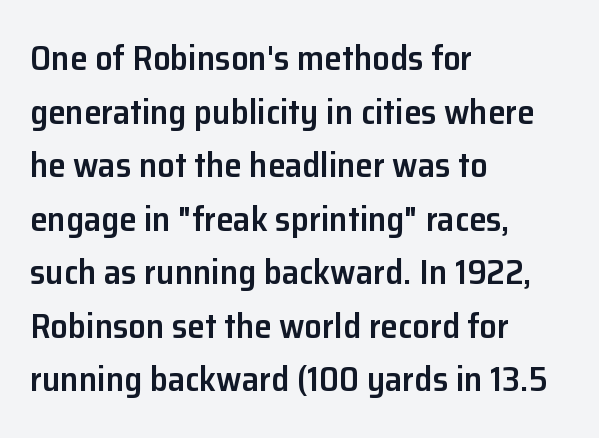
Line spacing here is normal. Just letters on the line, the space beneath them empty. These lines were composed using upright roman letters. The lines in this sample share a left origin and differ only in where they stop. Examine the stroke ends and you'll find no serifs.
